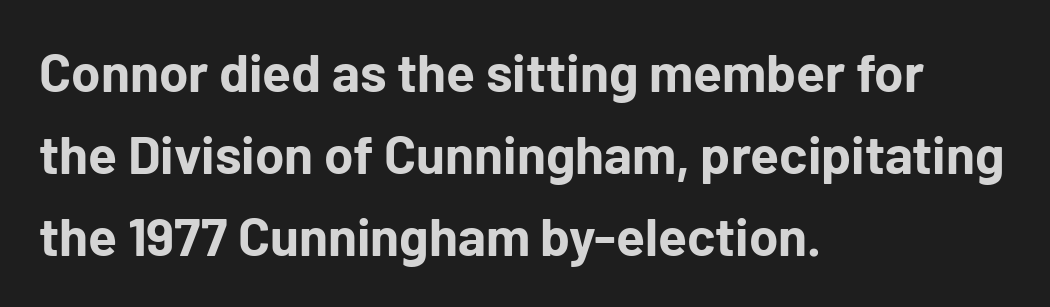
The image shows 53 px bold sans-serif type, upright; set left-aligned, normal line spacing (1.55x), normal letter spacing, not underlined; low stroke contrast and a medium x-height.
